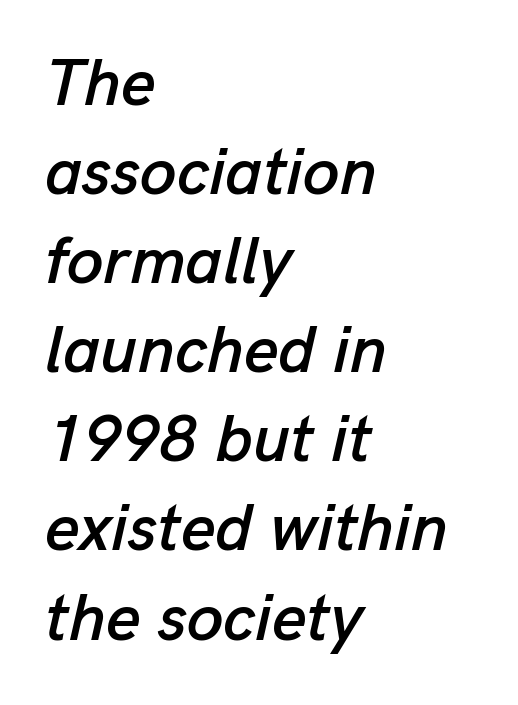
Q: Is the text italic (slanted)? A: Yes, it leans right by about 13 degrees.
Q: Is the text underlined? A: No.
Q: How is the paragraph aligned? A: Left-aligned.
Q: Is the spacing between letters normal or unusually wide? A: Normal.
Q: Is the spacing between lines tight, normal or loose? A: Normal.
Q: Width (condensed, normal, or wide)? A: Normal.
Q: Stroke contrast? A: Low.
Q: x-height? A: Medium.
Q: Monospaced? A: No.
